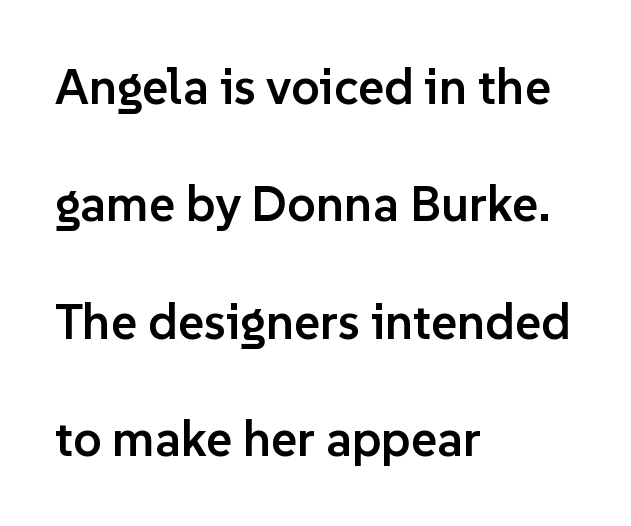
Q: Is the text bold? A: Semi-bold.
Q: Is the text italic (slanted)? A: No, it is upright.
Q: Is the typeface a serif or a sans-serif typeface? A: Sans-serif.
Q: Is the text underlined? A: No.
Q: How is the paragraph aligned? A: Left-aligned.
Q: Is the spacing between letters normal or unusually wide? A: Normal.
Q: Is the spacing between lines tight, normal or loose? A: Loose.
Q: Width (condensed, normal, or wide)? A: Normal.
Q: Stroke contrast? A: Low.
Q: x-height? A: Medium.
Q: Monospaced? A: No.
